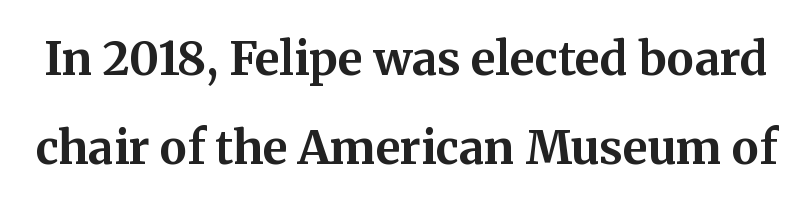
The image shows 46 px bold serif type, upright; set loose line spacing (1.94x), normal letter spacing, not underlined; medium stroke contrast and a medium x-height.
